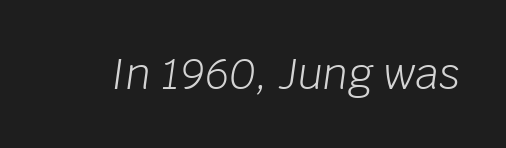
Q: Is the text bold? A: No.
Q: Is the text italic (slanted)? A: Yes, it leans right by about 8 degrees.
Q: Is the text underlined? A: No.
Q: Is the spacing between letters normal or unusually wide? A: Normal.
Q: Width (condensed, normal, or wide)? A: Normal.
Q: Stroke contrast? A: Low.
Q: x-height? A: Large.
Q: Monospaced? A: No.
